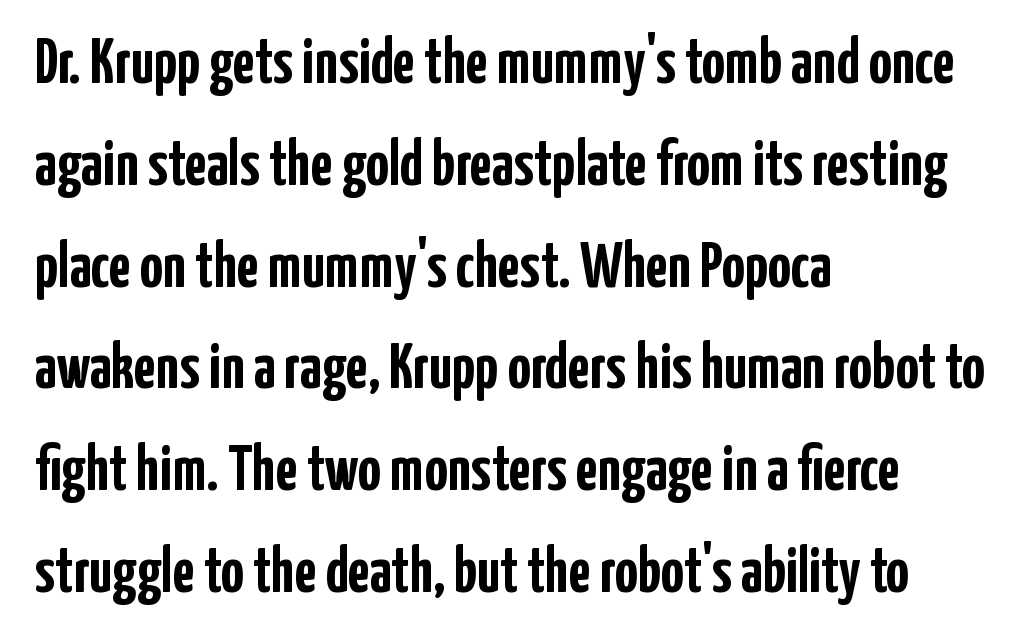
Glance below the letters and you will spot only blank space. Looks like regular typesetting: each glyph gets only the width it needs. Glyph-to-glyph distance matches everyday printed text. I'd call this a sans setting — the letters go barefoot. Rows of type keep a routine distance in the vertical direction. Emphasis by weight is at full strength: bold.
